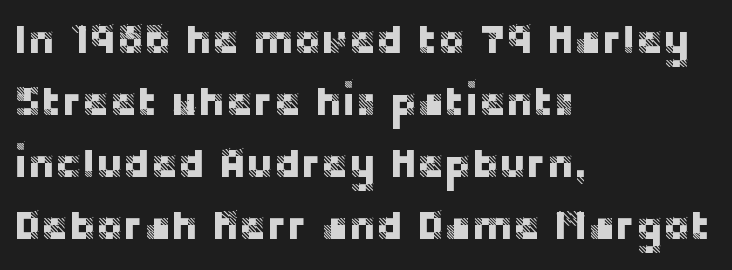
The image shows 41 px sans-serif type, upright; set left-aligned, normal line spacing (1.51x), normal letter spacing, not underlined; low stroke contrast and a large x-height.
